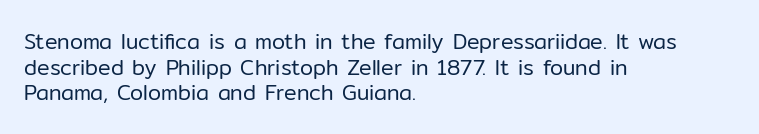
The image shows 21 px text type, upright; set left-aligned, line spacing 1.22x, normal letter spacing, not underlined.
